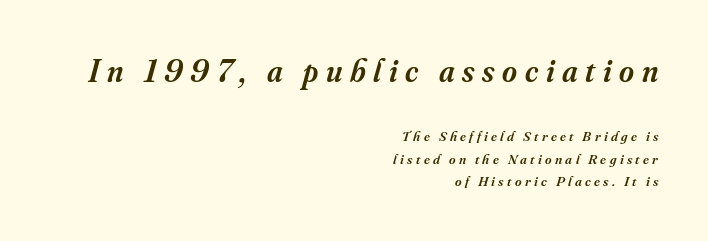
Which chunk is bigger? The first one — the top block dwarfs the bottom. Words float on clear page, feet unadorned. The face used here is rendered with a markedly widened letterfit. Spacing verdict: proportional, widths tailored to each character. Examine the stroke ends and you'll spot serifs.
